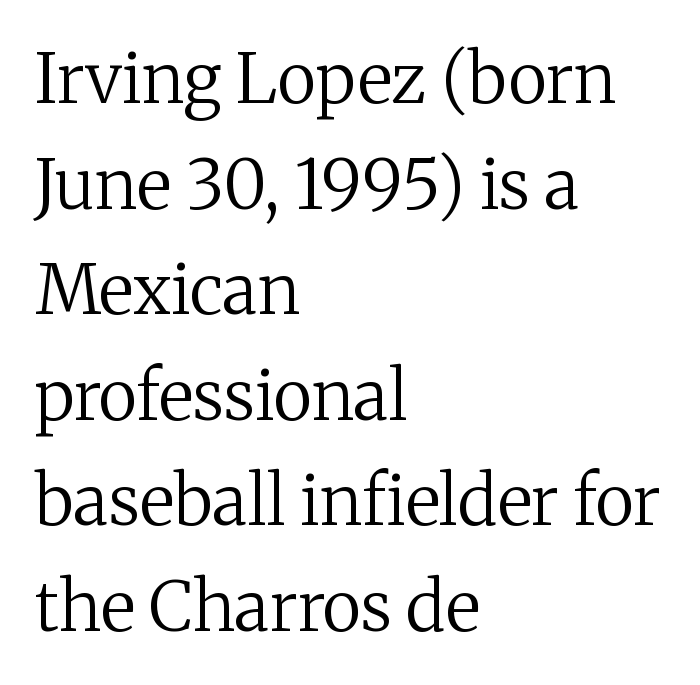
{"serif": "yes", "italic": "no", "bold": "no", "weight": "regular", "width": "normal", "stroke_contrast": "medium", "x_height": "medium", "monospaced": "no", "underline": "no", "align": "left", "line_spacing": "normal", "line_spacing_ratio": 1.53, "letter_spacing": "normal", "letter_spacing_em": 0.0, "glyph_px": 69}
